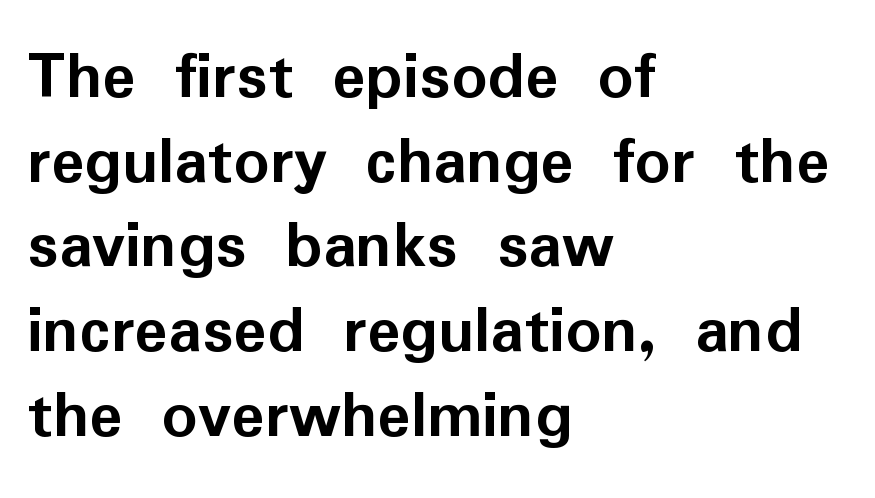
{"serif": "no", "italic": "no", "bold": "yes", "weight": "semibold", "width": "normal", "stroke_contrast": "low", "x_height": "medium", "monospaced": "no", "underline": "no", "align": "left", "line_spacing_ratio": 1.21, "letter_spacing": "normal", "letter_spacing_em": 0.0, "glyph_px": 70}
